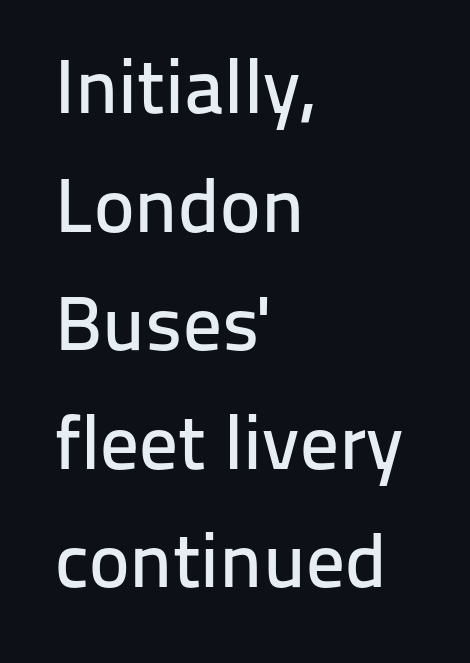
Q: Is the text italic (slanted)? A: No, it is upright.
Q: Is the typeface a serif or a sans-serif typeface? A: Sans-serif.
Q: Is the text underlined? A: No.
Q: How is the paragraph aligned? A: Left-aligned.
Q: Is the spacing between letters normal or unusually wide? A: Normal.
Q: Is the spacing between lines tight, normal or loose? A: Normal.
Q: Width (condensed, normal, or wide)? A: Normal.
Q: Stroke contrast? A: Low.
Q: x-height? A: Medium.
Q: Monospaced? A: No.
